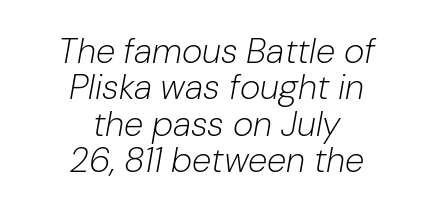
Q: Is the text bold? A: No.
Q: Is the text italic (slanted)? A: Yes, it leans right by about 10 degrees.
Q: Is the text underlined? A: No.
Q: How is the paragraph aligned? A: Centered.
Q: Is the spacing between letters normal or unusually wide? A: Normal.
Q: Is the spacing between lines tight, normal or loose? A: Tight.
Q: Width (condensed, normal, or wide)? A: Normal.
Q: Stroke contrast? A: Low.
Q: x-height? A: Medium.
Q: Monospaced? A: No.
